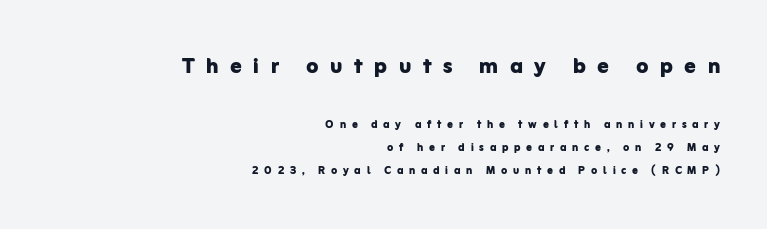
Q: Is the text bold? A: Yes.
Q: Is the text italic (slanted)? A: No, it is upright.
Q: Is the typeface a serif or a sans-serif typeface? A: Sans-serif.
Q: Is the text underlined? A: No.
Q: How is the paragraph aligned? A: Right-aligned.
Q: Is the spacing between letters normal or unusually wide? A: Unusually wide.
Q: Is the spacing between lines tight, normal or loose? A: Normal.
Q: Which block of text is set in a larger size, the first (top) or the second (bottom)? A: The first (top) one.
Q: Width (condensed, normal, or wide)? A: Normal.
Q: Stroke contrast? A: Low.
Q: x-height? A: Medium.
Q: Monospaced? A: No.
